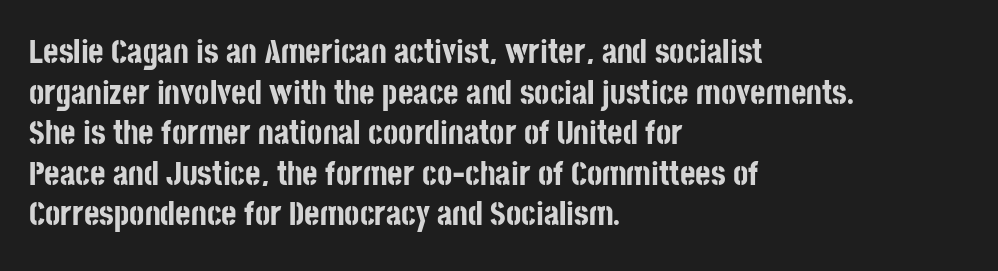
Q: Is the text bold? A: Yes.
Q: Is the text italic (slanted)? A: No, it is upright.
Q: Is the typeface a serif or a sans-serif typeface? A: Sans-serif.
Q: Is the text underlined? A: No.
Q: How is the paragraph aligned? A: Left-aligned.
Q: Is the spacing between letters normal or unusually wide? A: Normal.
Q: Width (condensed, normal, or wide)? A: Condensed.
Q: Stroke contrast? A: Low.
Q: x-height? A: Large.
Q: Monospaced? A: No.
